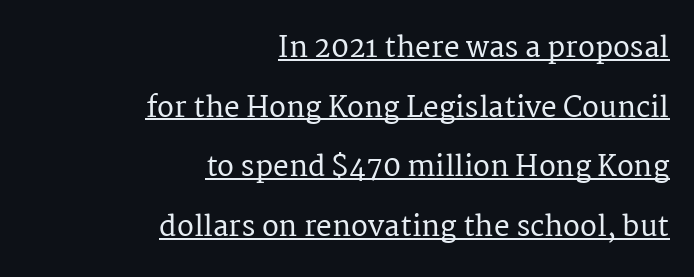
Letter spacing: default. The rag falls on the left side of this text block. The rendering uses a large line-height, opening up the rows. This sample has the flowing, uneven cadence of proportional lettering.
